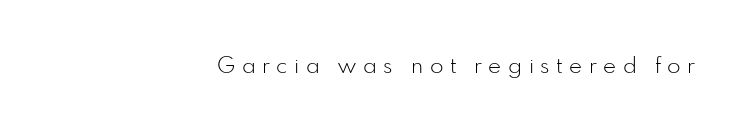
The image shows 22 px text type, upright; set right-aligned, unusually wide letter spacing (+0.3 em), not underlined.
